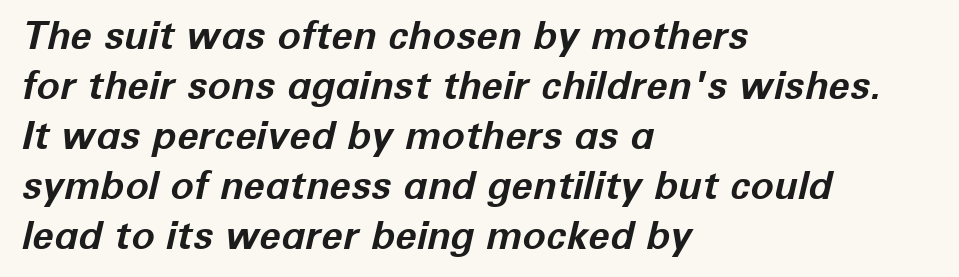
Does the lettering tilt? It does — this is italic. Typesetter's note: full bold, strokes at maximum text heaviness. Regular leading. The face used here is proportionally spaced, like ordinary book or web type. This rendering uses left alignment, leaving the right contour irregular. Honestly, the letter spacing is just normal — you wouldn't notice it.
